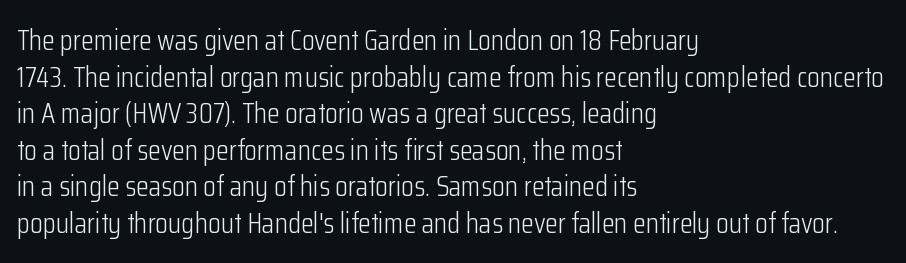
The image shows 29 px light, condensed sans-serif type, upright; set left-aligned, normal line spacing (1.26x), normal letter spacing, not underlined; low stroke contrast and a medium x-height.
